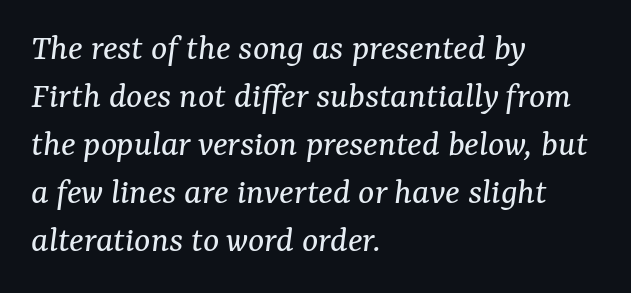
{"serif": "yes", "italic": "yes", "lean": "right", "slant_degrees": 7, "bold": "no", "weight": "regular", "width": "normal", "stroke_contrast": "medium", "x_height": "medium", "monospaced": "no", "underline": "no", "align": "left", "line_spacing": "normal", "line_spacing_ratio": 1.26, "letter_spacing": "normal", "letter_spacing_em": 0.0, "glyph_px": 38}
